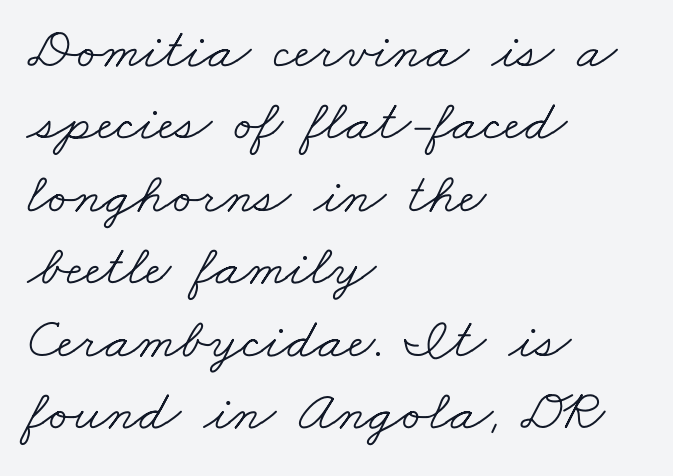
Type style note: has serifs. Descenders are the only things crossing below the line. This rendering leaves character spacing at its baseline value. A typesetter would call this leading conventional body-copy spacing.
